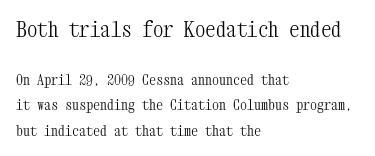
Do the letters lean? They stand straight. This sample is left-justified, so line endings fall wherever the words run out. Stems and bowls with no extra thickness — not bold. Letter spacing: default. Decoration check: the copy has no underline.
